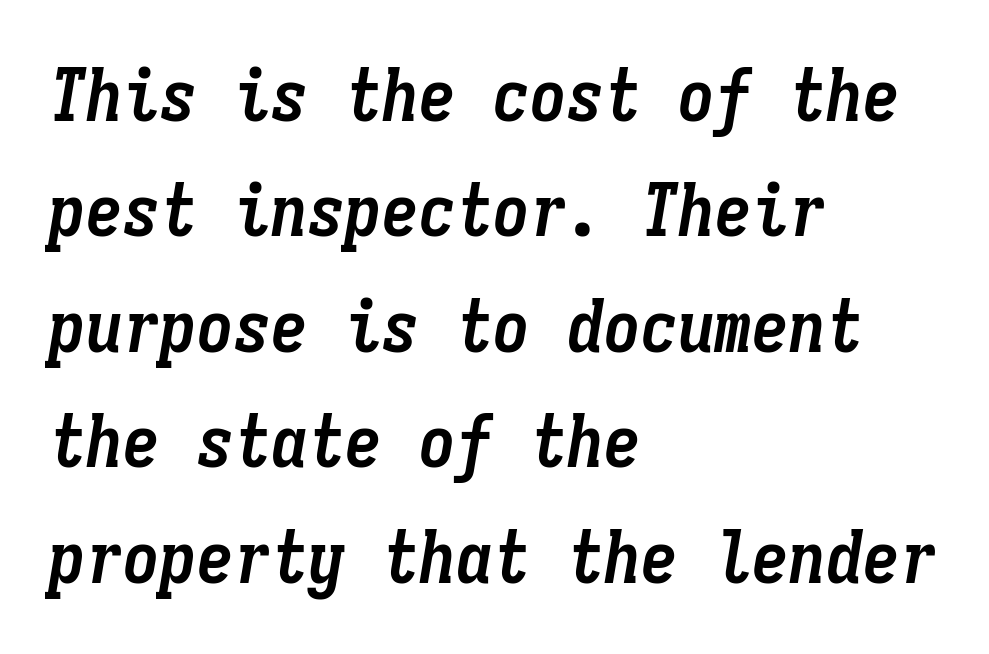
The image shows 74 px semibold, condensed type, italic (leaning right), monospaced; set left-aligned, normal line spacing (1.56x), normal letter spacing, not underlined; low stroke contrast and a medium x-height.
